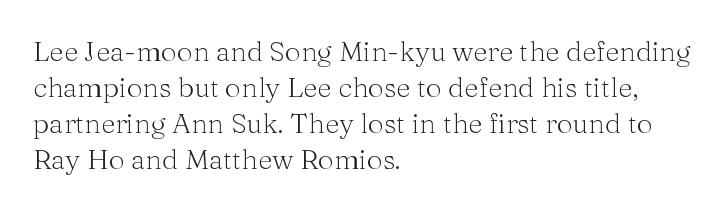
The image shows 28 px light serif type, upright; set left-aligned, normal line spacing (1.29x), normal letter spacing, not underlined; medium stroke contrast and a medium x-height.
